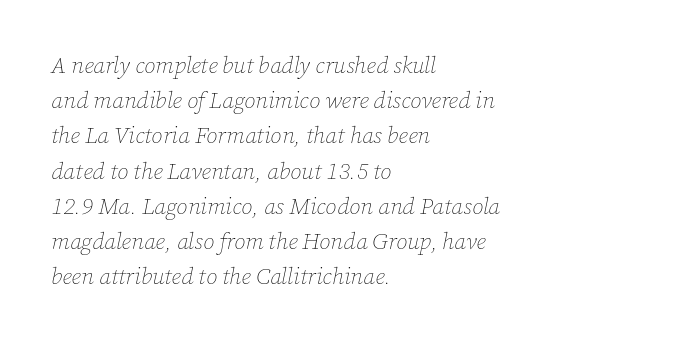
Q: Is the text bold? A: No.
Q: Is the text italic (slanted)? A: Yes, it leans right by about 12 degrees.
Q: Is the text underlined? A: No.
Q: How is the paragraph aligned? A: Left-aligned.
Q: Is the spacing between letters normal or unusually wide? A: Normal.
Q: Is the spacing between lines tight, normal or loose? A: Normal.
